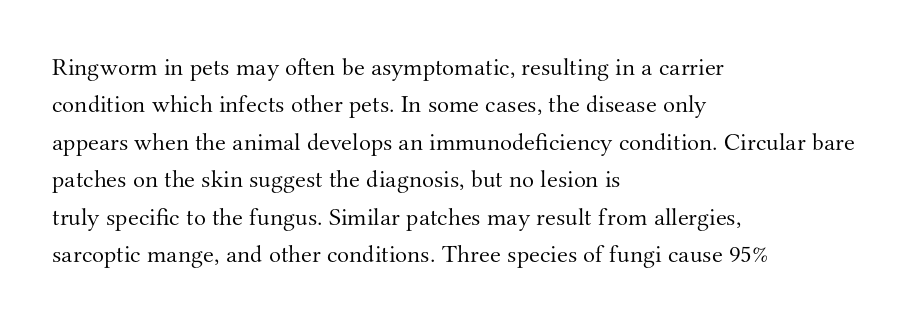
Q: Is the text bold? A: No.
Q: Is the text italic (slanted)? A: No, it is upright.
Q: Is the text underlined? A: No.
Q: How is the paragraph aligned? A: Left-aligned.
Q: Is the spacing between letters normal or unusually wide? A: Normal.
Q: Is the spacing between lines tight, normal or loose? A: Normal.
